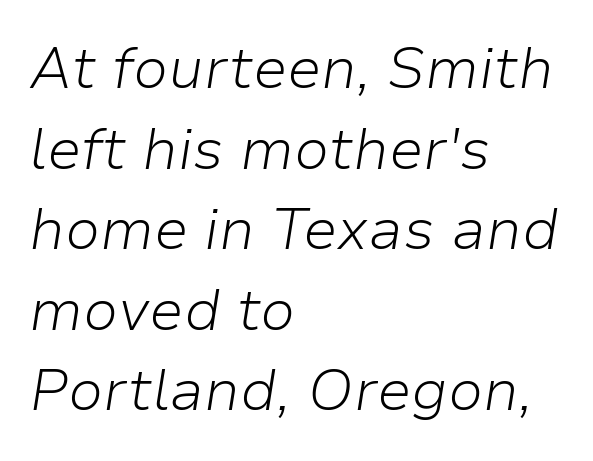
Reading down the block, your eye returns to a fixed left position each line. There's an unmistakable incline to the writing here. The vertical gap from one line to the next is medium. Plain, unruled lines of type.
